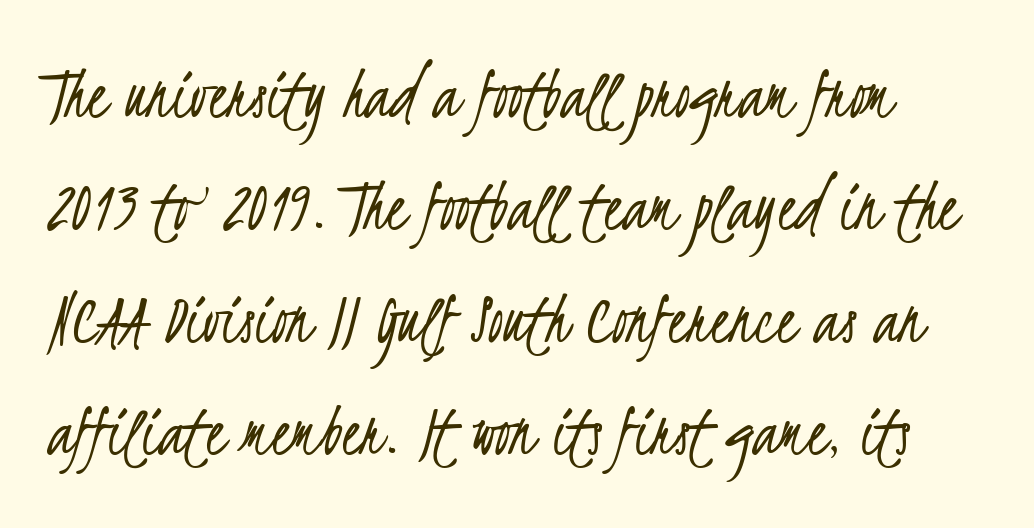
The face used here is rendered with its standard letterfit. Grotesque or geometric, the face here clearly has no serifs. Nobody drew a line under any word here. Varying glyph widths throughout — classic text-font behaviour.
